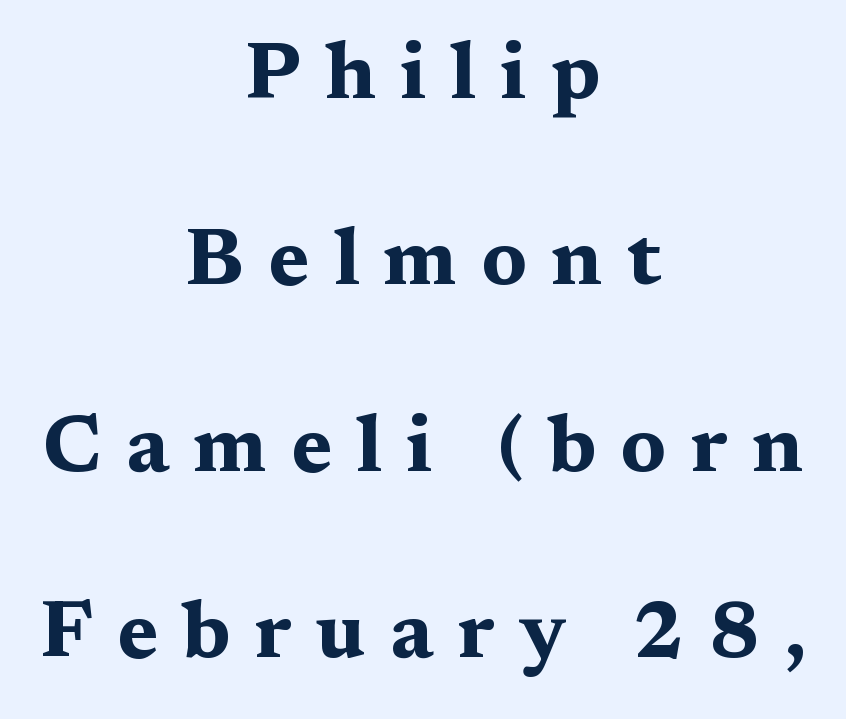
The image shows 80 px bold, wide serif type, upright; set centered, loose line spacing (2.33x), unusually wide letter spacing (+0.3 em), not underlined; medium stroke contrast and a medium x-height.
